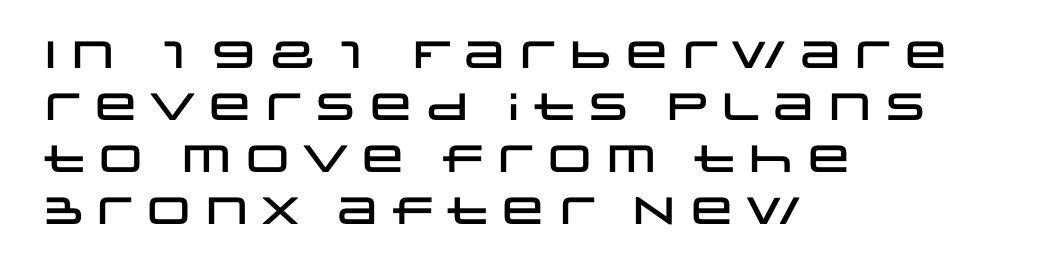
{"serif": "no", "italic": "no", "width": "wide", "stroke_contrast": "low", "x_height": "large", "monospaced": "no", "underline": "no", "align": "left", "line_spacing": "normal", "line_spacing_ratio": 1.37, "letter_spacing": "normal", "letter_spacing_em": 0.0, "glyph_px": 38}
